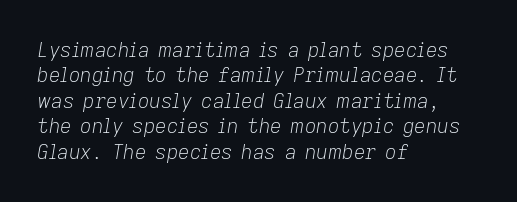
Q: Is the text bold? A: No.
Q: Is the text italic (slanted)? A: Yes, it leans right by about 9 degrees.
Q: Is the text underlined? A: No.
Q: How is the paragraph aligned? A: Left-aligned.
Q: Is the spacing between letters normal or unusually wide? A: Normal.
Q: Is the spacing between lines tight, normal or loose? A: Normal.
